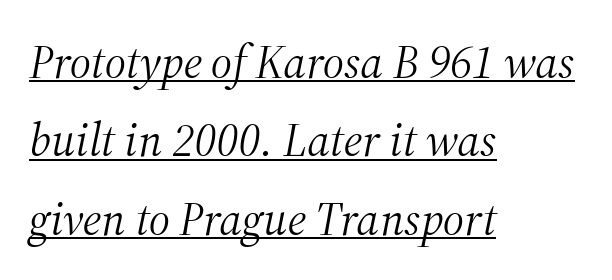
Quick note: interline space is typical. A typesetter would mark this as italic. Somebody hit Ctrl+U on this one — the words are underlined. The rendering anchors every line to the left-hand side. To sum up the face: it has serifs. The letters advance in unequal steps, a hallmark of proportional type.
